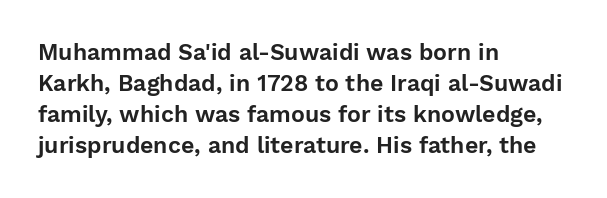
The image shows 23 px text type, upright; set left-aligned, normal line spacing (1.35x), normal letter spacing, not underlined.
